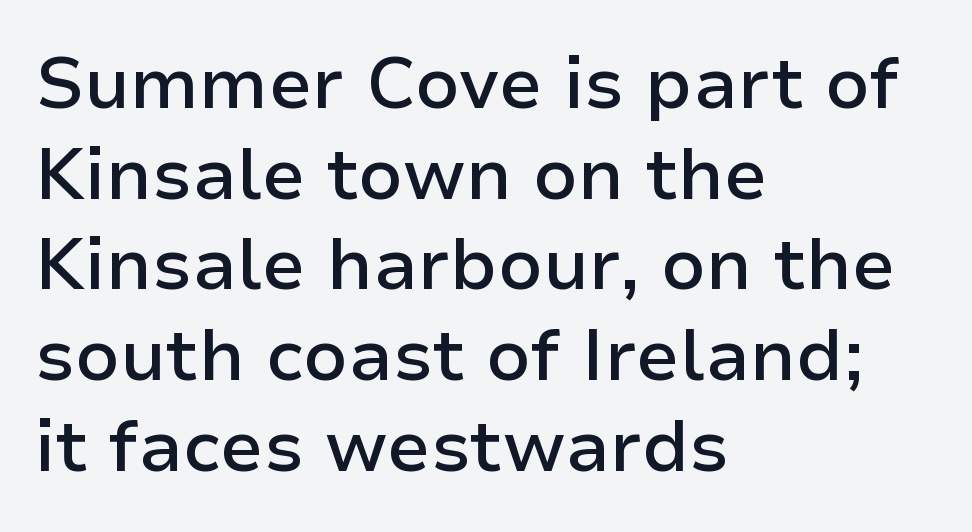
The image shows 72 px semibold sans-serif type, upright; set left-aligned, normal line spacing (1.26x), normal letter spacing, not underlined; low stroke contrast and a medium x-height.
